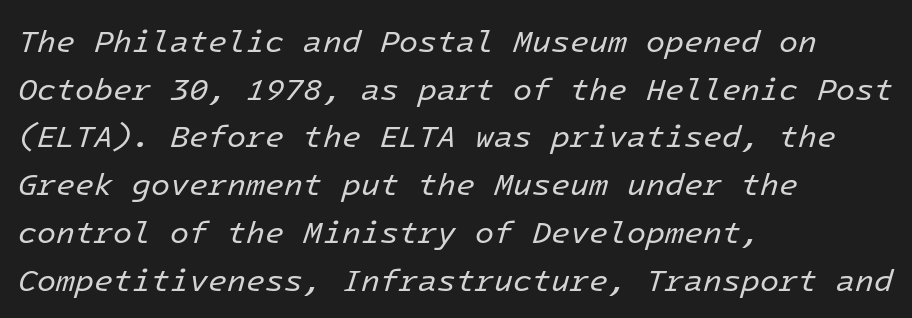
Q: Is the text bold? A: No.
Q: Is the text italic (slanted)? A: Yes, it leans right by about 16 degrees.
Q: Is the text underlined? A: No.
Q: How is the paragraph aligned? A: Left-aligned.
Q: Is the spacing between letters normal or unusually wide? A: Normal.
Q: Is the spacing between lines tight, normal or loose? A: Normal.
Q: Width (condensed, normal, or wide)? A: Normal.
Q: Stroke contrast? A: Low.
Q: x-height? A: Medium.
